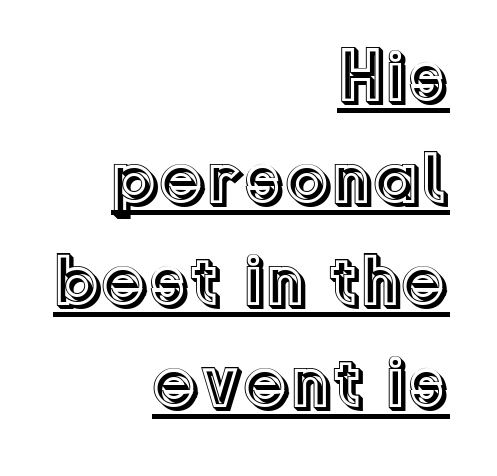
Posture: upright roman. You could not count columns in this text — the font is proportionally spaced. Regular leading. These lines stack with their right ends in a neat column. Tracking value appears to be zero — textbook default spacing.
